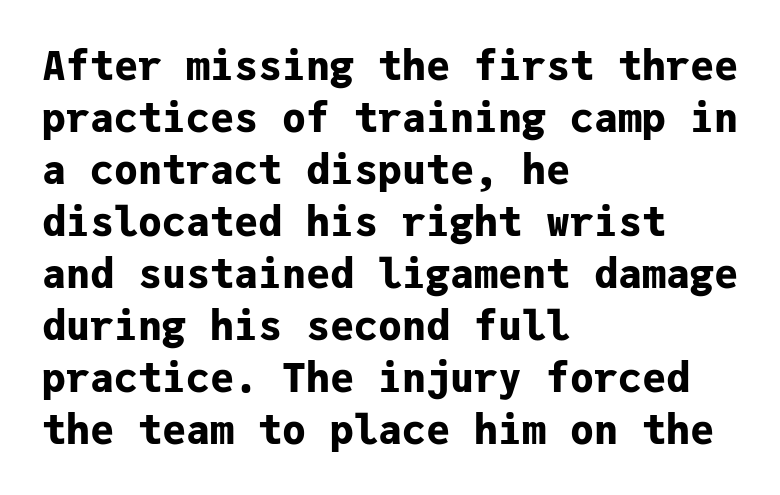
{"serif": "no", "italic": "no", "bold": "yes", "weight": "bold", "width": "normal", "stroke_contrast": "low", "x_height": "medium", "monospaced": "yes", "underline": "no", "align": "left", "line_spacing": "normal", "line_spacing_ratio": 1.3, "letter_spacing": "normal", "letter_spacing_em": 0.0, "glyph_px": 40}
